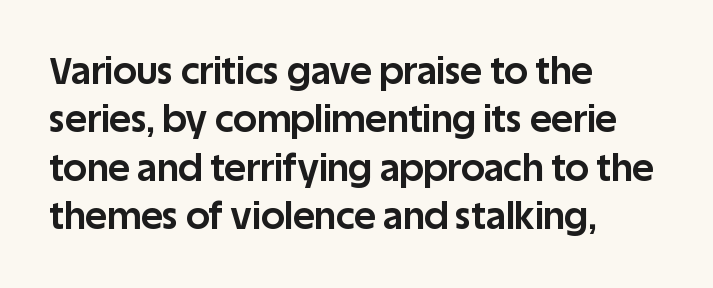
Rule under the text: the space is simply empty. The font is running at its bold setting. Think of a printed novel: that variable character pitch is what you see here. Quick note: not italic, upright. The vertical gap from one line to the next is medium.
